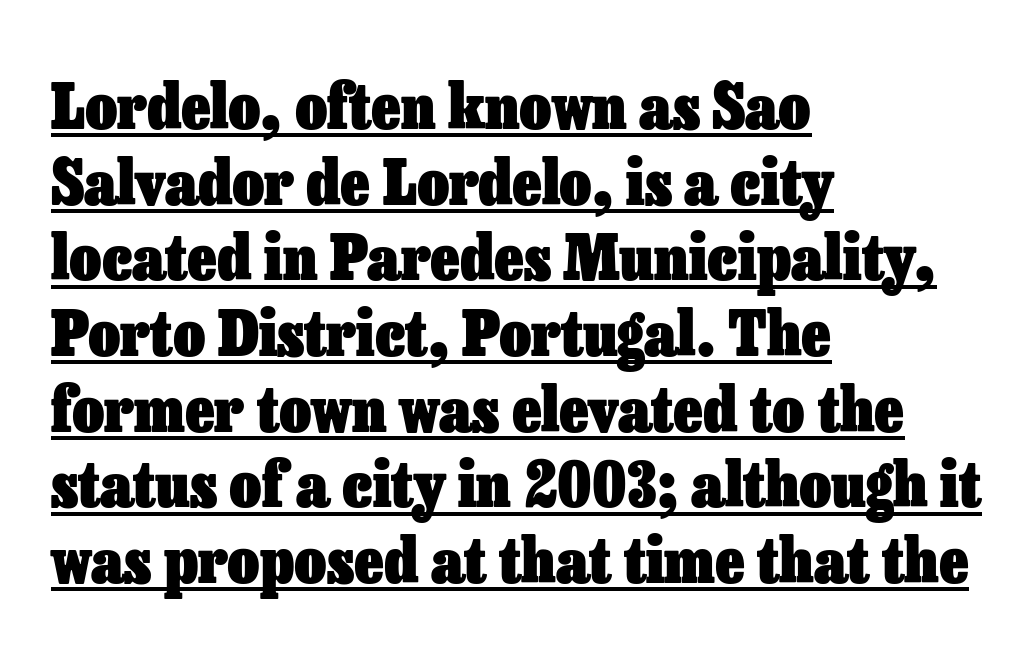
{"italic": "no", "bold": "yes", "weight": "heavy", "width": "normal", "stroke_contrast": "low", "x_height": "medium", "monospaced": "no", "underline": "yes", "align": "left", "line_spacing_ratio": 1.22, "letter_spacing": "normal", "letter_spacing_em": 0.0, "glyph_px": 62}
